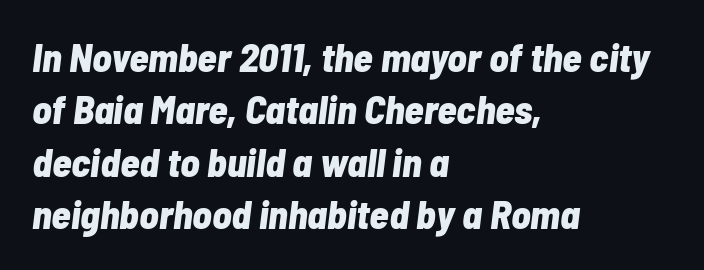
Weight check: bold — yes, fully. If you drew a line through each stem, it would be angled. Bare-footed words on every line. Each letter keeps its own natural width here, so spacing adapts to shape. Reading down the column, the eye jumps a familiar distance to each next line.
